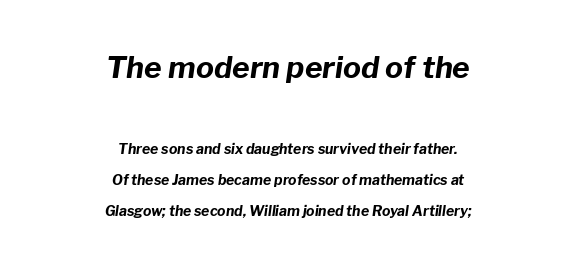
{"italic": "yes", "lean": "right", "slant_degrees": 8, "bold": "yes", "weight": "bold", "width": "normal", "stroke_contrast": "low", "x_height": "medium", "monospaced": "no", "underline": "no", "align": "center", "line_spacing": "loose", "line_spacing_ratio": 2.23, "letter_spacing": "normal", "letter_spacing_em": 0.0, "larger_block": "first", "size_ratio": 2.14, "glyph_px": 30}
